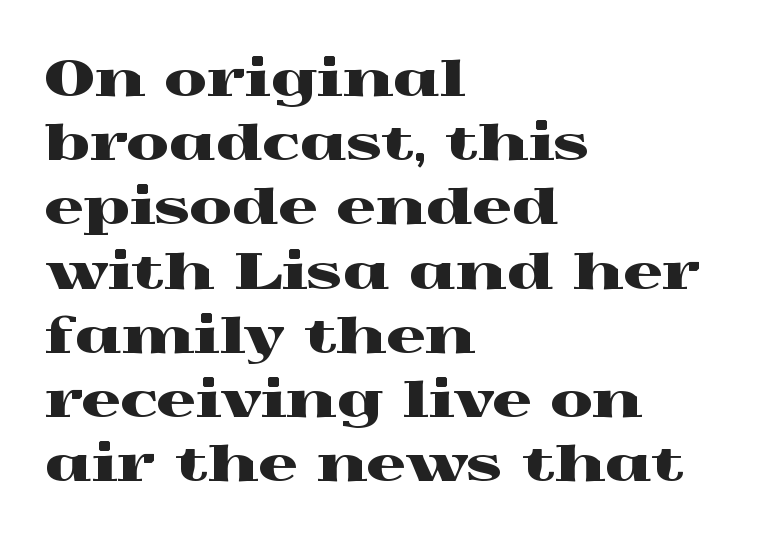
The image shows 49 px wide serif type, upright; set left-aligned, normal line spacing (1.31x), normal letter spacing, not underlined; a medium x-height.
